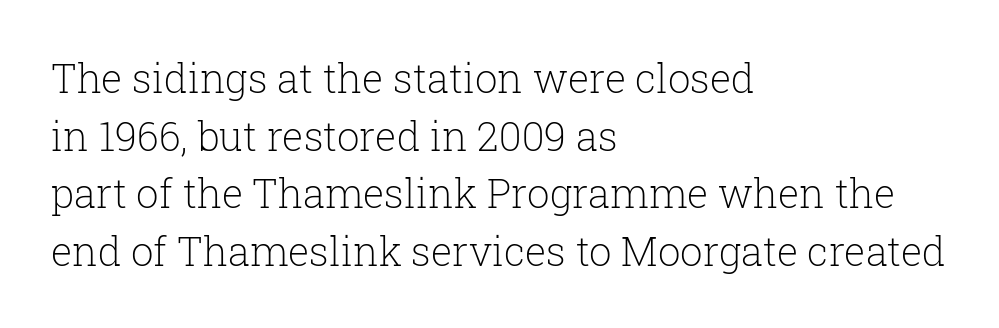
Q: Is the text bold? A: No.
Q: Is the text italic (slanted)? A: No, it is upright.
Q: Is the typeface a serif or a sans-serif typeface? A: Serif.
Q: Is the text underlined? A: No.
Q: How is the paragraph aligned? A: Left-aligned.
Q: Is the spacing between letters normal or unusually wide? A: Normal.
Q: Is the spacing between lines tight, normal or loose? A: Normal.
Q: Width (condensed, normal, or wide)? A: Normal.
Q: Stroke contrast? A: Low.
Q: x-height? A: Medium.
Q: Monospaced? A: No.
